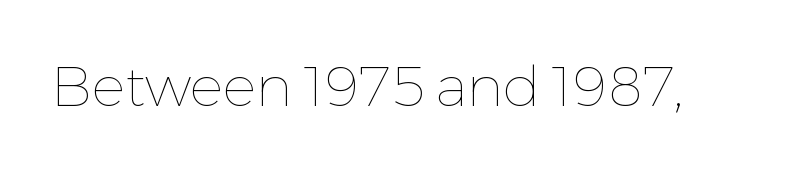
The typography opts for an upright posture over an oblique one. The line texture is even and compact thanks to regular tracking. Plain, unruled lines of type. You could not count columns in this text — the font is proportionally spaced. Heft: none added — not bold.
